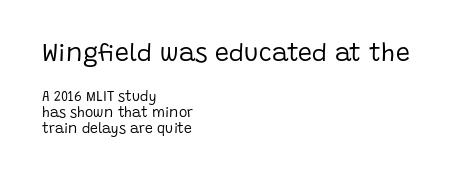
The typography opts for an upright posture over an oblique one. What stands out about the letter spacing? Nothing — it is the standard amount. Two sizes are in play, and the larger belongs to the first block. A bare baseline throughout the passage.
